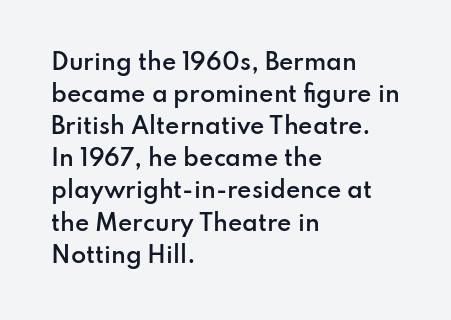
{"italic": "no", "bold": "semi", "underline": "no", "align": "left", "line_spacing": "normal", "line_spacing_ratio": 1.46, "letter_spacing": "normal", "letter_spacing_em": 0.0, "glyph_px": 22}
